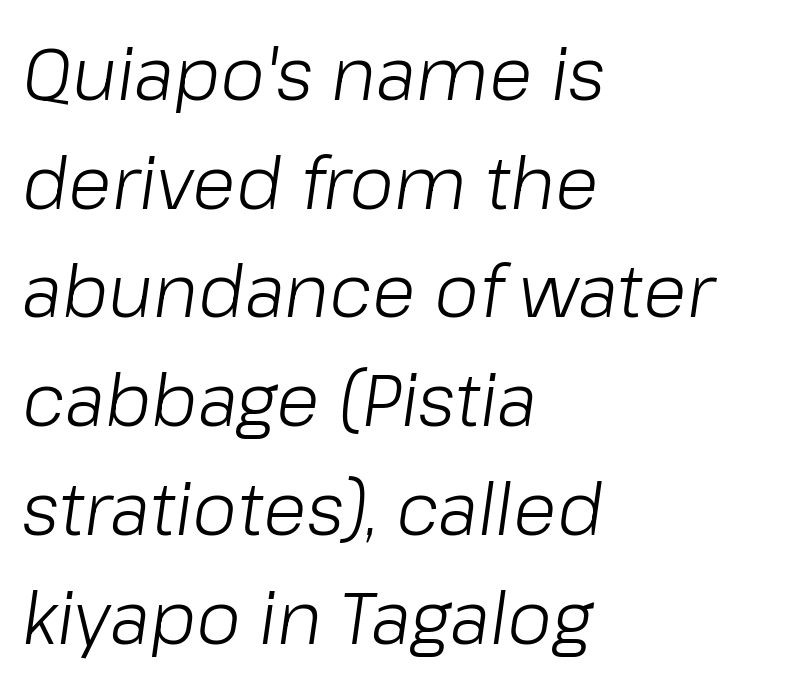
The image shows 72 px light type, italic (leaning right); set left-aligned, normal line spacing (1.51x), normal letter spacing, not underlined; low stroke contrast and a medium x-height.
